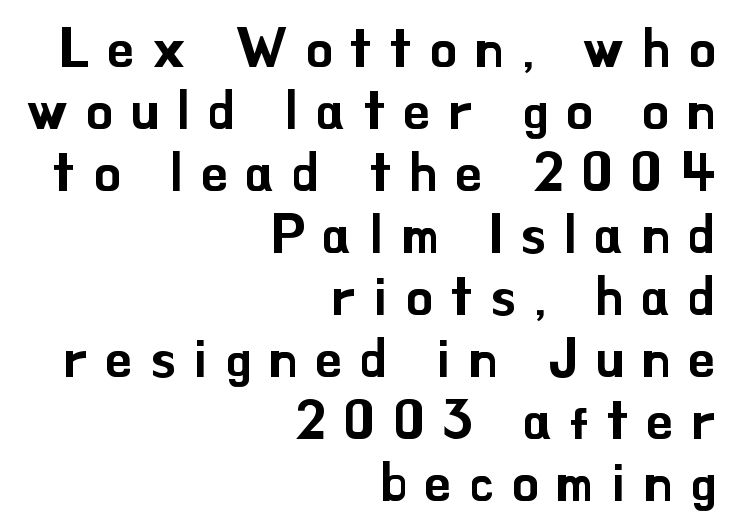
The zone under the glyphs is completely vacant. Visually the block forms a straight wall on the right and a jagged coastline on the left. What kind of face is this? One without serifs — a sans. Every character sits straight up, as roman type does. Varying glyph widths throughout — classic text-font behaviour. Look at the tracking — it's clearly loosened, letters drifting apart.
